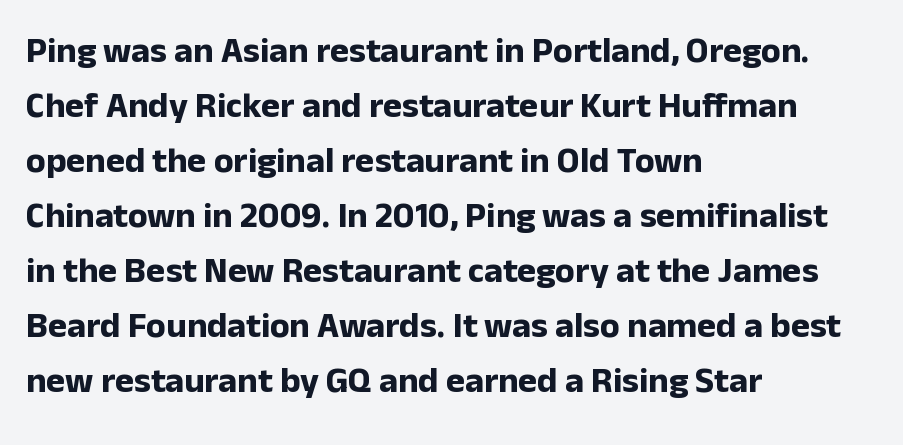
{"serif": "no", "italic": "no", "bold": "yes", "weight": "bold", "width": "normal", "stroke_contrast": "low", "x_height": "medium", "monospaced": "no", "underline": "no", "align": "left", "line_spacing": "normal", "line_spacing_ratio": 1.53, "letter_spacing": "normal", "letter_spacing_em": 0.0, "glyph_px": 36}
